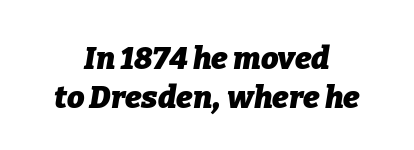
Letters rest on an invisible, unmarked baseline. Looks like regular typesetting: each glyph gets only the width it needs. Horizontal alignment here is central, giving a formal, balanced look. Tall strokes in this sample are angled rather than plumb. Characters follow at the spacing the type designer built in.
